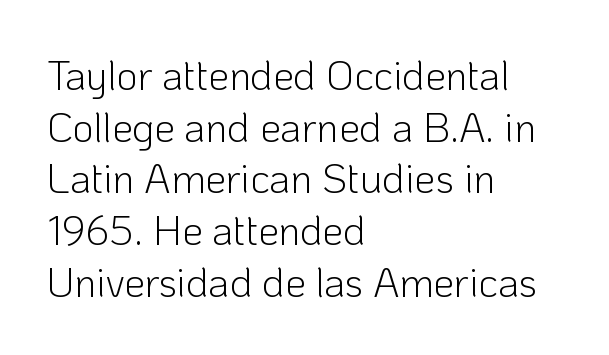
The image shows 41 px light sans-serif type, upright; set left-aligned, normal line spacing (1.26x), normal letter spacing, not underlined; low stroke contrast and a medium x-height.
